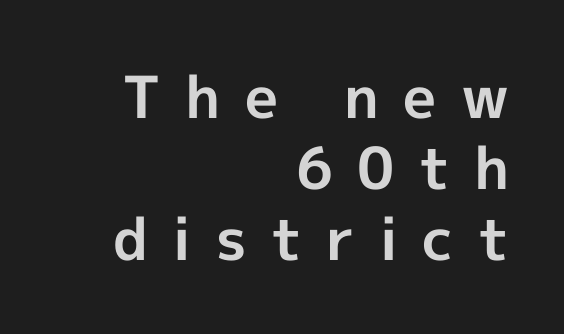
The image shows 58 px bold sans-serif type, upright; set right-aligned, line spacing 1.22x, unusually wide letter spacing (+0.42 em), not underlined; a medium x-height.
